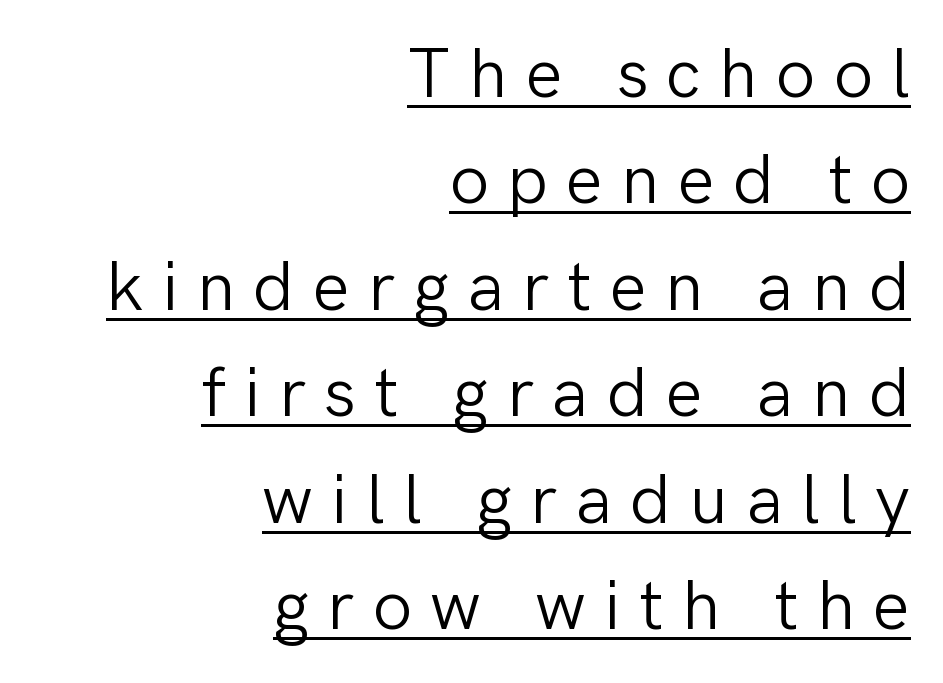
Q: Is the text bold? A: No.
Q: Is the text italic (slanted)? A: No, it is upright.
Q: Is the typeface a serif or a sans-serif typeface? A: Sans-serif.
Q: Is the text underlined? A: Yes.
Q: How is the paragraph aligned? A: Right-aligned.
Q: Is the spacing between letters normal or unusually wide? A: Unusually wide.
Q: Is the spacing between lines tight, normal or loose? A: Normal.
Q: Width (condensed, normal, or wide)? A: Normal.
Q: Stroke contrast? A: Low.
Q: x-height? A: Medium.
Q: Monospaced? A: No.
